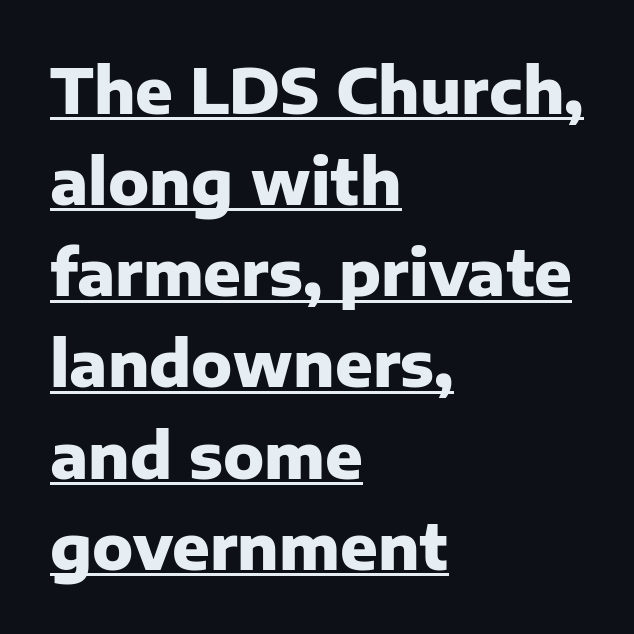
{"serif": "no", "italic": "no", "bold": "yes", "weight": "heavy", "width": "normal", "stroke_contrast": "low", "x_height": "medium", "monospaced": "no", "underline": "yes", "align": "left", "line_spacing": "normal", "line_spacing_ratio": 1.47, "letter_spacing": "normal", "letter_spacing_em": 0.0, "glyph_px": 62}
